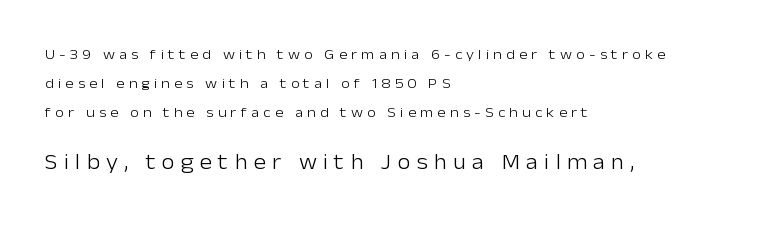
Each stroke keeps to a modest, everyday thickness or less. Every character sits straight up, as roman type does. The passage shown begins with its smaller block and ends with its larger one. Only glyphs here, with clear space below each row. Horizontal alignment here is leftward, the default for most running prose.
